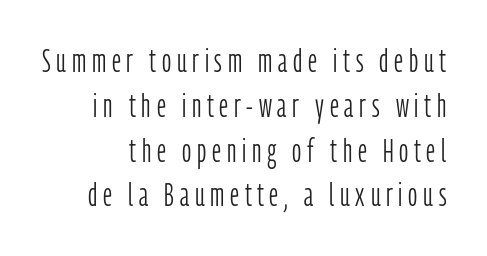
{"serif": "no", "italic": "no", "bold": "no", "weight": "light", "width": "condensed", "stroke_contrast": "low", "x_height": "medium", "monospaced": "no", "underline": "no", "line_spacing": "normal", "line_spacing_ratio": 1.4, "glyph_px": 32}
